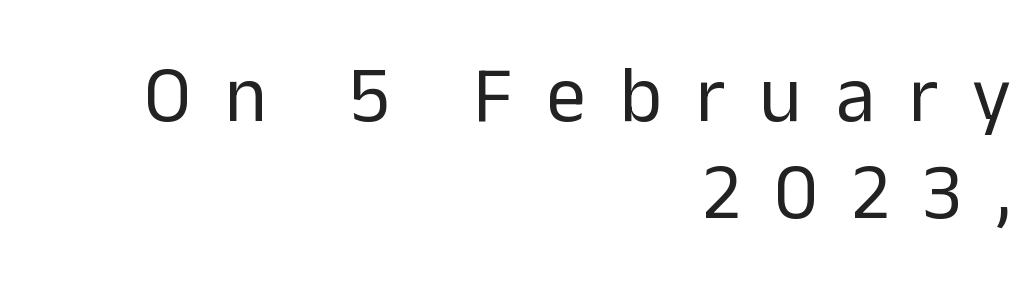
Q: Is the text bold? A: No.
Q: Is the text italic (slanted)? A: No, it is upright.
Q: Is the typeface a serif or a sans-serif typeface? A: Sans-serif.
Q: Is the text underlined? A: No.
Q: How is the paragraph aligned? A: Right-aligned.
Q: Is the spacing between letters normal or unusually wide? A: Unusually wide.
Q: Width (condensed, normal, or wide)? A: Normal.
Q: Stroke contrast? A: Low.
Q: x-height? A: Medium.
Q: Monospaced? A: No.
